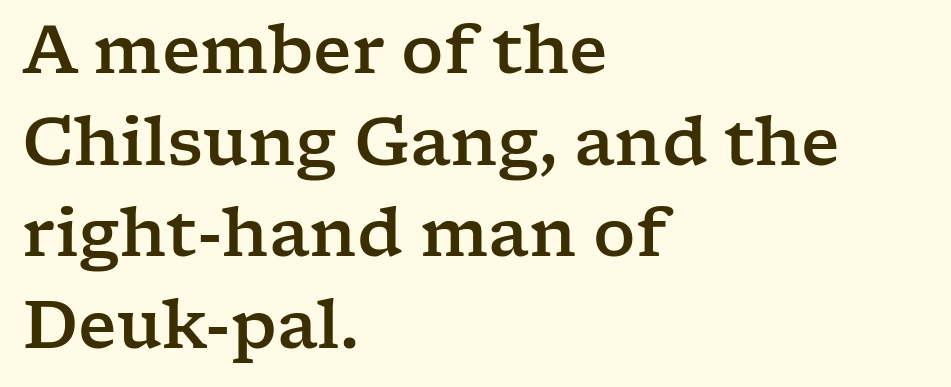
Unmarked baselines from the first word to the last. Character widths vary here, with narrow letters taking less room than wide ones. Caption: multi-line text, flush left, ragged right. The rendering keeps characters at their native spacing. Unlike a clean sans, this face finishes its strokes with serifs.
